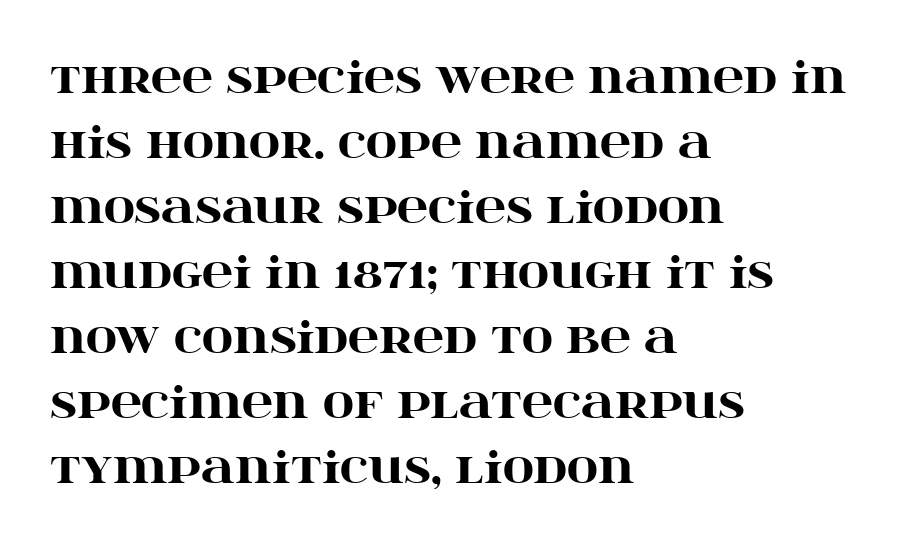
{"serif": "yes", "italic": "no", "bold": "yes", "weight": "heavy", "width": "wide", "stroke_contrast": "high", "x_height": "large", "monospaced": "no", "underline": "no", "align": "left", "line_spacing": "normal", "line_spacing_ratio": 1.51, "letter_spacing": "normal", "letter_spacing_em": 0.0, "glyph_px": 43}
